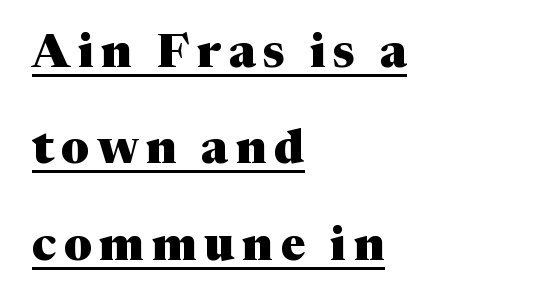
Caption: bold face, heavy strokes. Horizontal bands of white between lines are thick stripes. These lines were composed using upright roman letters. Compared with a centered layout, this one pins lines to the left instead.
